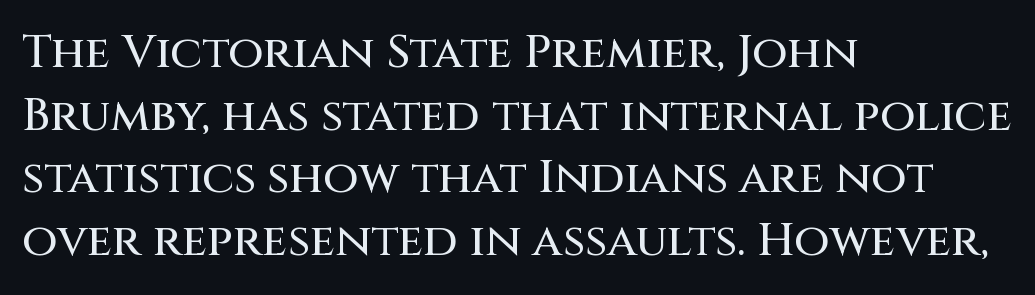
Q: Is the text italic (slanted)? A: No, it is upright.
Q: Is the typeface a serif or a sans-serif typeface? A: Sans-serif.
Q: Is the text underlined? A: No.
Q: How is the paragraph aligned? A: Left-aligned.
Q: Is the spacing between letters normal or unusually wide? A: Normal.
Q: Is the spacing between lines tight, normal or loose? A: Normal.
Q: Width (condensed, normal, or wide)? A: Normal.
Q: Stroke contrast? A: Medium.
Q: x-height? A: Large.
Q: Monospaced? A: No.
